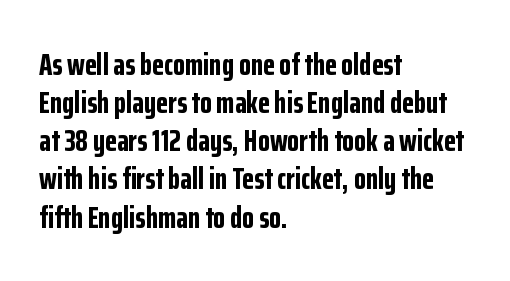
The letters advance in unequal steps, a hallmark of proportional type. The setting favours the left margin, as ordinary paragraphs usually do. Type without underlining. Observe the absence of serifs on each vertical stroke in this sample. The letters sit at their default tracking, neither squeezed nor spread.
